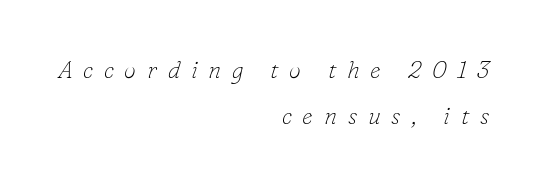
{"italic": "yes", "lean": "right", "slant_degrees": 16, "bold": "no", "underline": "no", "align": "right", "line_spacing": "loose", "line_spacing_ratio": 1.93, "letter_spacing": "wide", "letter_spacing_em": 0.45, "glyph_px": 24}
